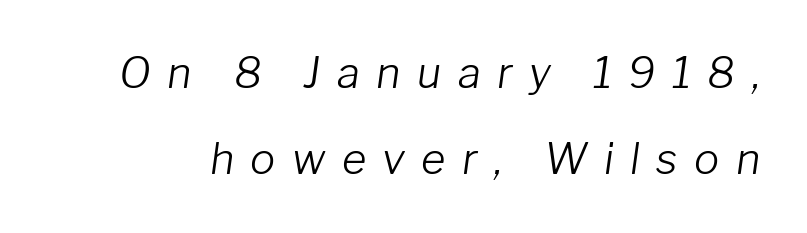
{"italic": "yes", "lean": "right", "slant_degrees": 8, "bold": "no", "weight": "light", "width": "normal", "stroke_contrast": "low", "x_height": "medium", "monospaced": "no", "underline": "no", "line_spacing": "loose", "line_spacing_ratio": 2.05, "letter_spacing": "wide", "letter_spacing_em": 0.39, "glyph_px": 42}
